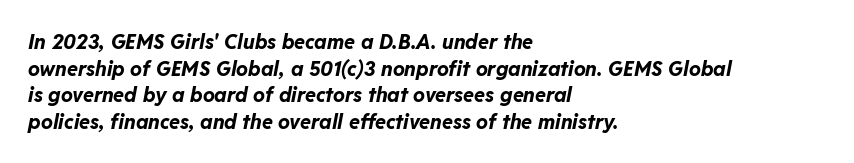
The image shows 20 px bold type, italic (leaning right); set left-aligned, normal line spacing (1.33x), normal letter spacing, not underlined.
